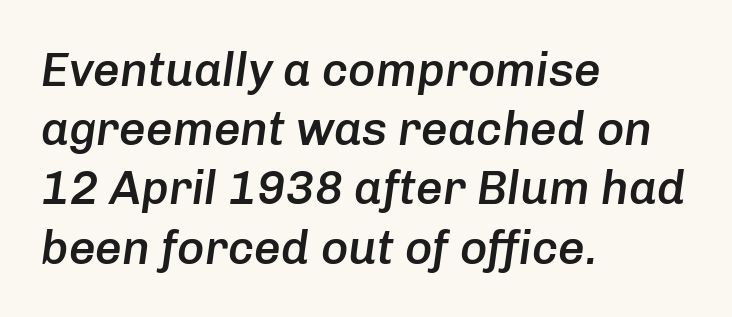
Q: Is the text bold? A: Semi-bold.
Q: Is the text italic (slanted)? A: Yes, it leans right by about 8 degrees.
Q: Is the text underlined? A: No.
Q: How is the paragraph aligned? A: Left-aligned.
Q: Is the spacing between letters normal or unusually wide? A: Normal.
Q: Is the spacing between lines tight, normal or loose? A: Normal.
Q: Width (condensed, normal, or wide)? A: Normal.
Q: Stroke contrast? A: Low.
Q: x-height? A: Medium.
Q: Monospaced? A: No.
